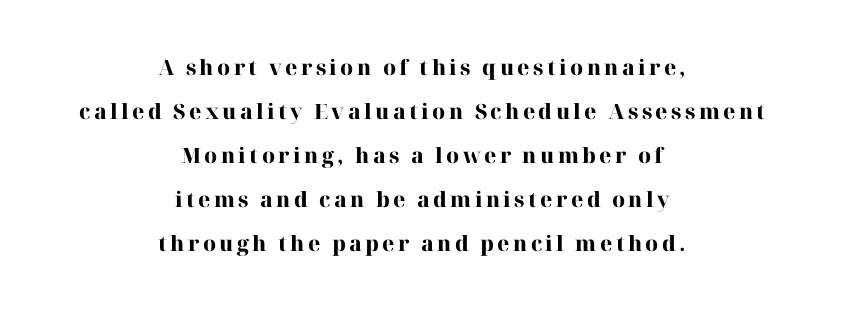
The image shows 21 px bold type, upright; set centered, loose line spacing (2.1x), not underlined.
